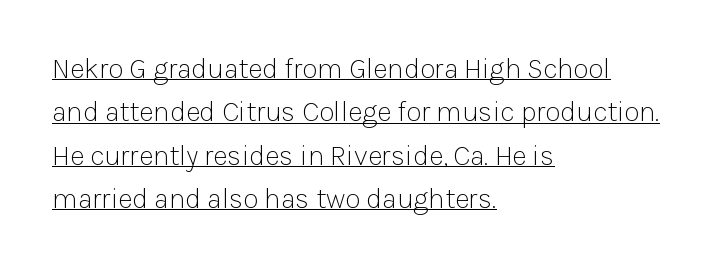
Q: Is the text bold? A: No.
Q: Is the text italic (slanted)? A: No, it is upright.
Q: Is the typeface a serif or a sans-serif typeface? A: Sans-serif.
Q: Is the text underlined? A: Yes.
Q: How is the paragraph aligned? A: Left-aligned.
Q: Is the spacing between letters normal or unusually wide? A: Normal.
Q: Is the spacing between lines tight, normal or loose? A: Normal.
Q: Width (condensed, normal, or wide)? A: Normal.
Q: Stroke contrast? A: Low.
Q: x-height? A: Medium.
Q: Monospaced? A: No.
